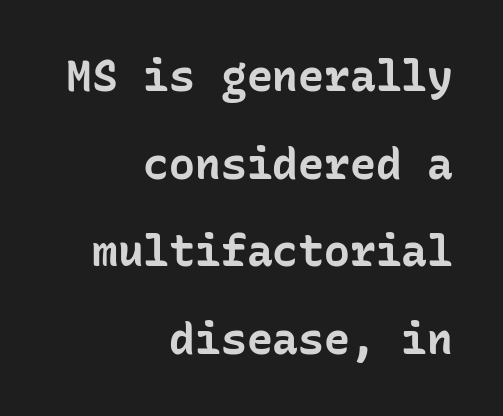
Q: Is the text bold? A: Yes.
Q: Is the text italic (slanted)? A: No, it is upright.
Q: Is the typeface a serif or a sans-serif typeface? A: Sans-serif.
Q: Is the text underlined? A: No.
Q: How is the paragraph aligned? A: Right-aligned.
Q: Is the spacing between letters normal or unusually wide? A: Normal.
Q: Is the spacing between lines tight, normal or loose? A: Loose.
Q: Width (condensed, normal, or wide)? A: Normal.
Q: Stroke contrast? A: Low.
Q: x-height? A: Medium.
Q: Monospaced? A: Yes.
